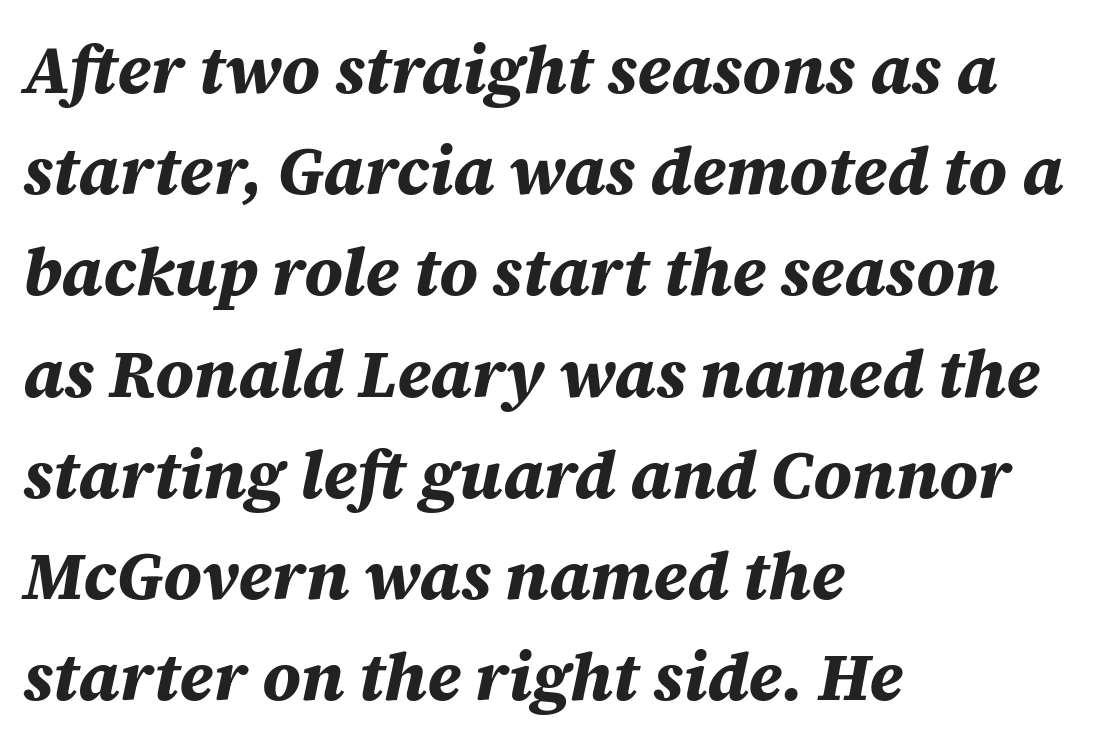
Q: Is the text bold? A: Yes.
Q: Is the text italic (slanted)? A: Yes, it leans right by about 12 degrees.
Q: Is the text underlined? A: No.
Q: How is the paragraph aligned? A: Left-aligned.
Q: Is the spacing between letters normal or unusually wide? A: Normal.
Q: Is the spacing between lines tight, normal or loose? A: Normal.
Q: Width (condensed, normal, or wide)? A: Normal.
Q: Stroke contrast? A: Medium.
Q: x-height? A: Large.
Q: Monospaced? A: No.
